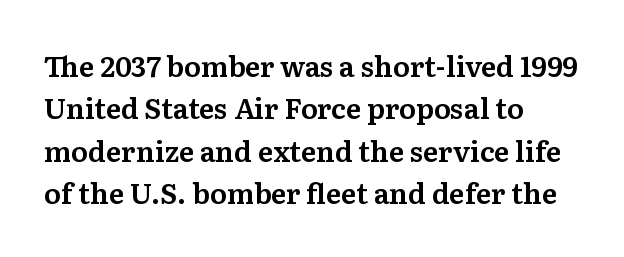
Q: Is the text italic (slanted)? A: No, it is upright.
Q: Is the typeface a serif or a sans-serif typeface? A: Serif.
Q: Is the text underlined? A: No.
Q: How is the paragraph aligned? A: Left-aligned.
Q: Is the spacing between letters normal or unusually wide? A: Normal.
Q: Is the spacing between lines tight, normal or loose? A: Normal.
Q: Width (condensed, normal, or wide)? A: Normal.
Q: Stroke contrast? A: Medium.
Q: x-height? A: Medium.
Q: Monospaced? A: No.
